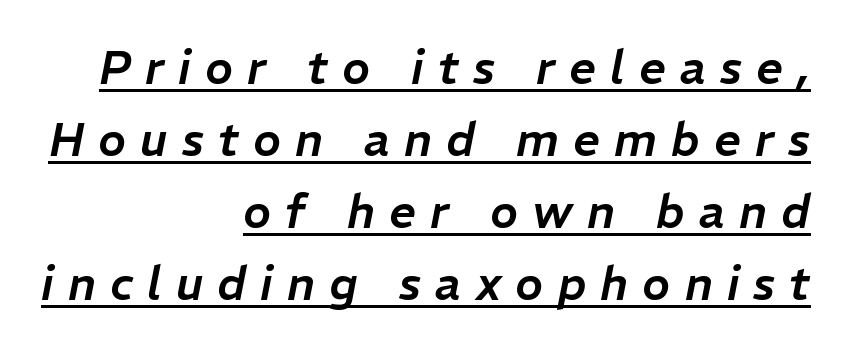
These lines are set flush right with a ragged left edge. Does the lettering tilt? It does — this is italic. Spacing verdict: proportional, widths tailored to each character. Glyph-to-glyph distance is far greater than everyday printed text. Interline gaps are of average width in this sample. Like a heading marked for emphasis, these lines bear an underscore.
